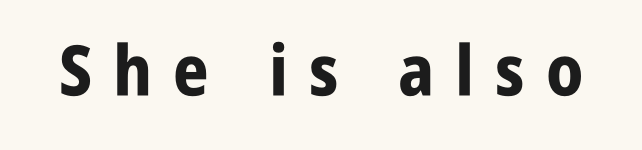
Loose tracking; the words dissolve into strings of separated letters. On the weight axis this lands at bold, roughly 700. Typographically, this falls in the sans-serif category. Posture: upright roman. Glance below the letters and you will spot only blank space.
